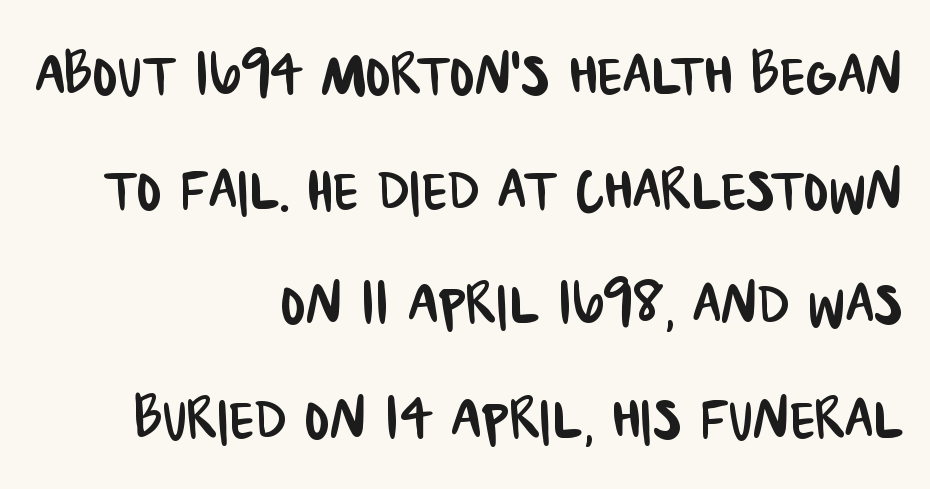
{"serif": "no", "width": "condensed", "stroke_contrast": "low", "x_height": "large", "monospaced": "no", "underline": "no", "align": "right", "line_spacing": "normal", "line_spacing_ratio": 1.55, "letter_spacing": "normal", "letter_spacing_em": 0.0, "glyph_px": 74}
